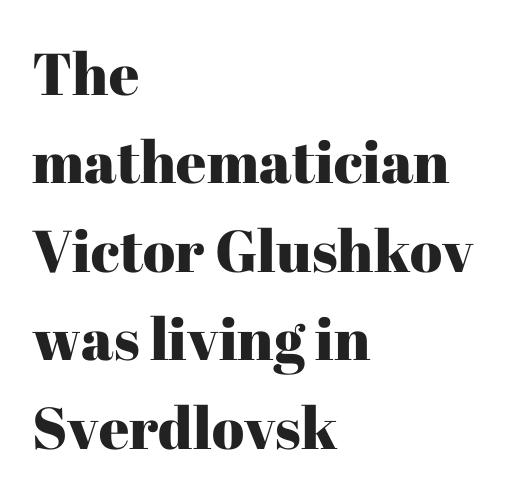
The image shows 59 px serif type, upright; set left-aligned, normal line spacing (1.5x), normal letter spacing, not underlined; high stroke contrast and a medium x-height.
